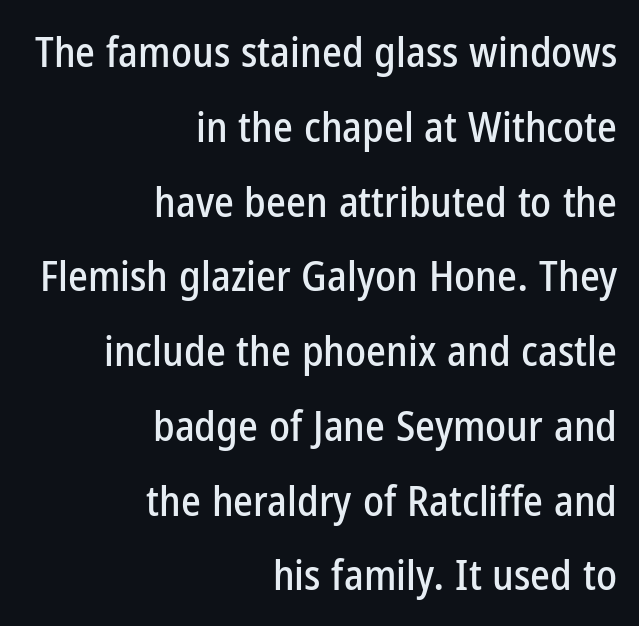
The image shows 42 px condensed sans-serif type, upright; set right-aligned, line spacing 1.78x, normal letter spacing, not underlined; low stroke contrast and a medium x-height.
